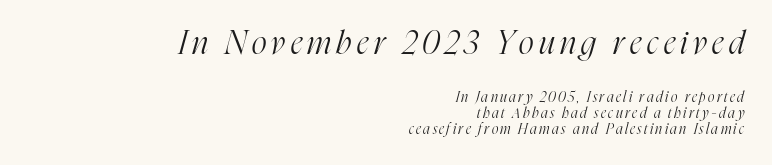
{"serif": "yes", "italic": "yes", "lean": "right", "slant_degrees": 16, "bold": "no", "weight": "light", "width": "condensed", "stroke_contrast": "high", "x_height": "medium", "monospaced": "no", "underline": "no", "align": "right", "line_spacing": "tight", "line_spacing_ratio": 1.14, "larger_block": "first", "size_ratio": 2.29, "glyph_px": 32}
